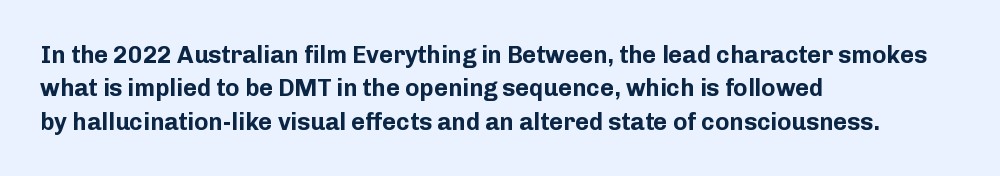
You can tell it's not italic because the verticals are truly vertical. Descender tails drop into unmarked territory. Baseline-to-baseline distance is the conventional proportion of letter height. Nobody touched the tracking dial on this one. Thick stems and heavy bowls — unmistakably bold. One-word summary of the alignment: left.
